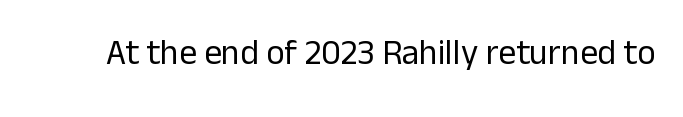
Q: Is the text bold? A: No.
Q: Is the text italic (slanted)? A: No, it is upright.
Q: Is the typeface a serif or a sans-serif typeface? A: Sans-serif.
Q: Is the text underlined? A: No.
Q: Is the spacing between letters normal or unusually wide? A: Normal.
Q: Width (condensed, normal, or wide)? A: Normal.
Q: Stroke contrast? A: Low.
Q: x-height? A: Medium.
Q: Monospaced? A: No.
